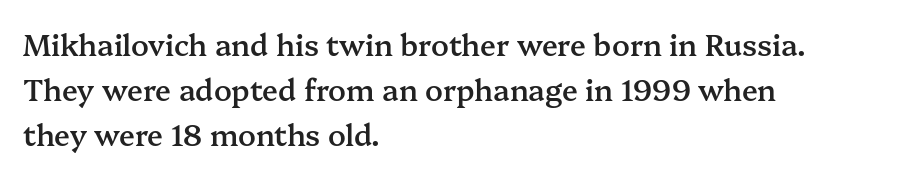
The image shows 29 px semibold serif type, upright; set left-aligned, normal line spacing (1.55x), normal letter spacing, not underlined; medium stroke contrast and a medium x-height.
